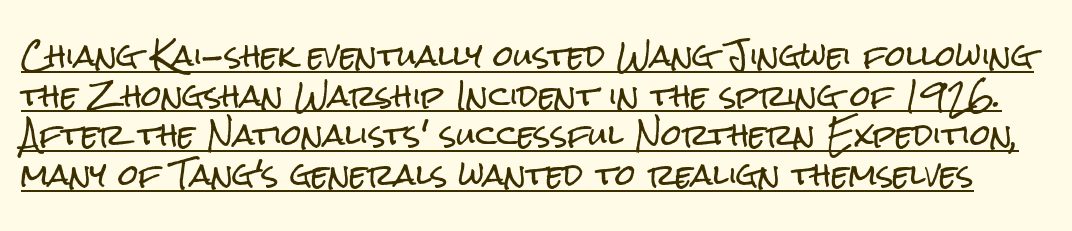
The image shows 29 px condensed sans-serif type, upright; set normal line spacing (1.37x), normal letter spacing, underlined; low stroke contrast and a medium x-height.
